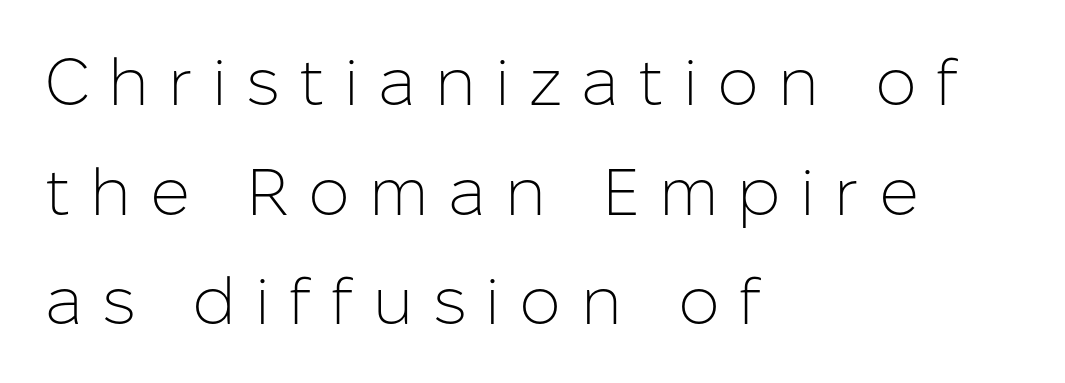
{"serif": "no", "italic": "no", "bold": "no", "weight": "light", "width": "normal", "stroke_contrast": "low", "x_height": "medium", "monospaced": "no", "underline": "no", "align": "left", "line_spacing": "normal", "line_spacing_ratio": 1.66, "letter_spacing": "wide", "letter_spacing_em": 0.29, "glyph_px": 66}
